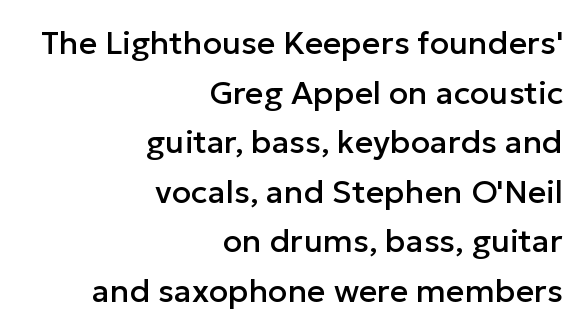
Q: Is the text italic (slanted)? A: No, it is upright.
Q: Is the typeface a serif or a sans-serif typeface? A: Sans-serif.
Q: Is the text underlined? A: No.
Q: How is the paragraph aligned? A: Right-aligned.
Q: Is the spacing between letters normal or unusually wide? A: Normal.
Q: Is the spacing between lines tight, normal or loose? A: Normal.
Q: Width (condensed, normal, or wide)? A: Normal.
Q: Stroke contrast? A: Low.
Q: x-height? A: Medium.
Q: Monospaced? A: No.
